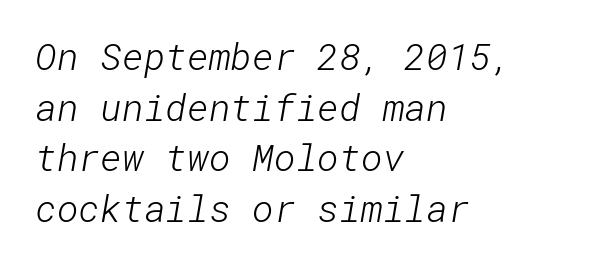
Does the type have serifs? No, each stem ends abruptly. Horizontal alignment here is leftward, the default for most running prose. The specimen omits any rule beneath the text block's lines. The tracking reads as untouched default to a designer's eye.
